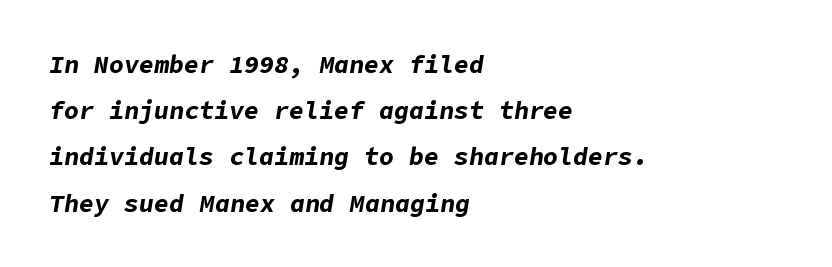
Underlining? Definitely not there. A dark, heavy texture on the line: the type is bold. Short and long lines alike share a common starting point at left. This is oblique type, the kind used for emphasis or titles. Nobody touched the tracking dial on this one.
